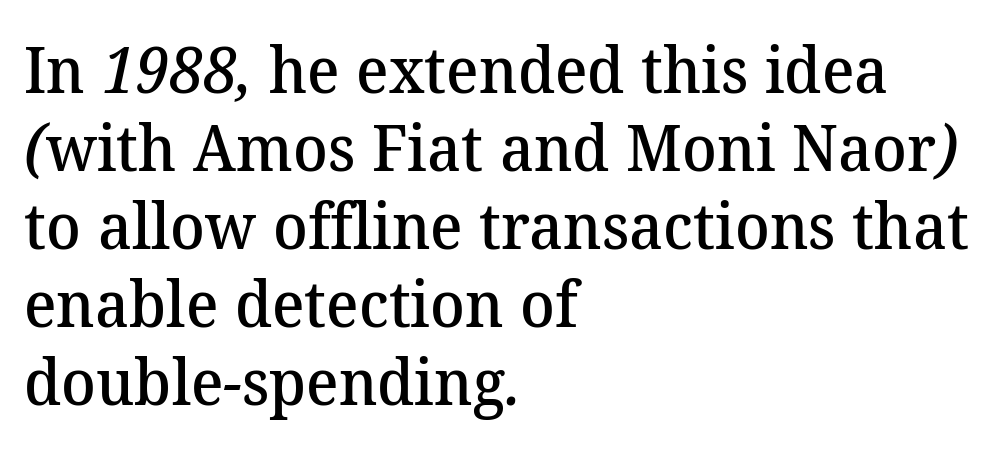
The image shows 64 px semibold serif type; set left-aligned, line spacing 1.22x, normal letter spacing, not underlined; medium stroke contrast and a medium x-height.
